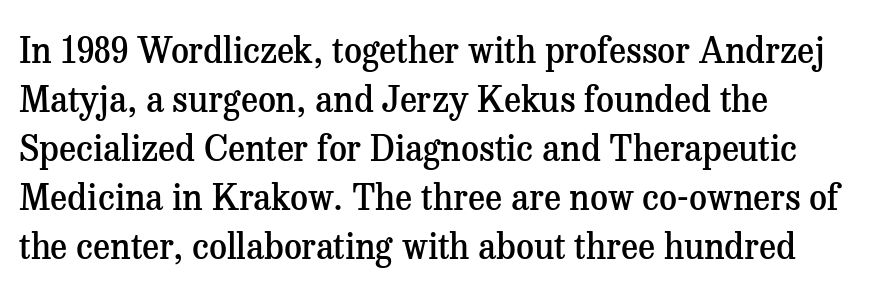
{"serif": "yes", "italic": "no", "bold": "semi", "weight": "semibold", "width": "normal", "stroke_contrast": "medium", "x_height": "medium", "monospaced": "no", "underline": "no", "align": "left", "line_spacing": "normal", "line_spacing_ratio": 1.4, "letter_spacing": "normal", "letter_spacing_em": 0.0, "glyph_px": 35}
